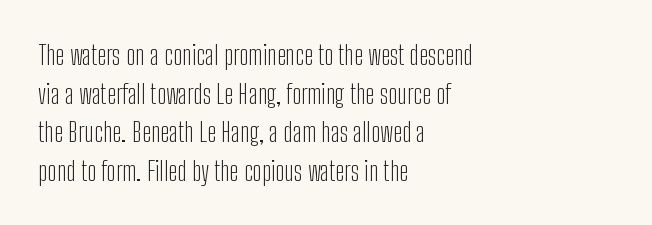
The image shows 27 px text type, upright; set left-aligned, normal line spacing (1.43x), normal letter spacing, not underlined.
